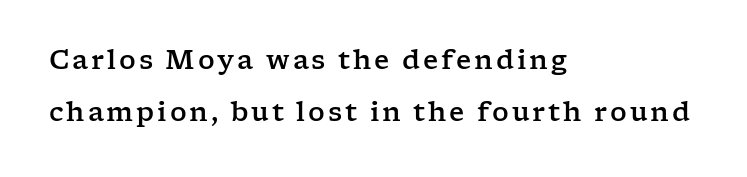
Q: Is the text italic (slanted)? A: No, it is upright.
Q: Is the text underlined? A: No.
Q: How is the paragraph aligned? A: Left-aligned.
Q: Is the spacing between lines tight, normal or loose? A: Loose.
